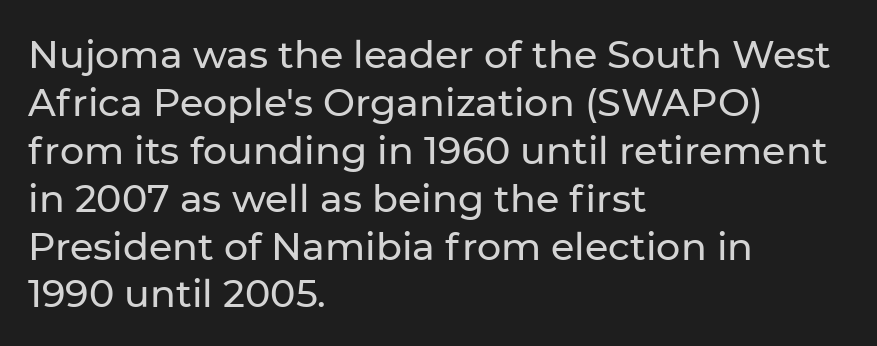
{"serif": "no", "italic": "no", "width": "normal", "stroke_contrast": "low", "x_height": "medium", "monospaced": "no", "underline": "no", "align": "left", "line_spacing": "normal", "line_spacing_ratio": 1.26, "letter_spacing": "normal", "letter_spacing_em": 0.0, "glyph_px": 38}
